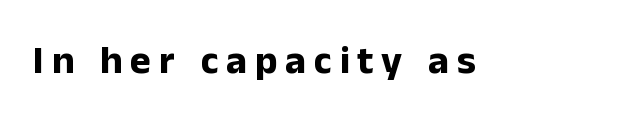
{"serif": "no", "italic": "no", "bold": "yes", "weight": "bold", "width": "normal", "stroke_contrast": "low", "x_height": "medium", "monospaced": "no", "underline": "no", "glyph_px": 40}
